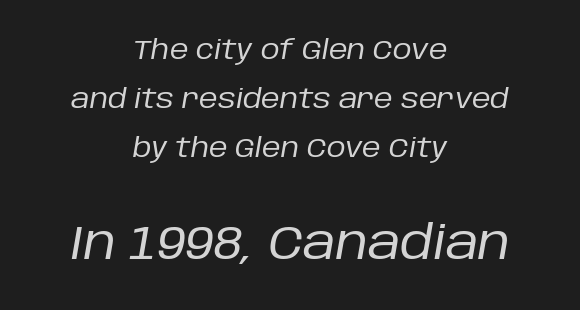
The text block is weighted toward neither margin, spreading evenly from the middle. The font's italic variant was chosen for this text. Bold? No — there's no thickening of the strokes. There is no visible air inserted between adjacent glyphs. Proportional: the letters do not fall into vertical columns. The face used here appears at its bigger size in the lower chunk.
